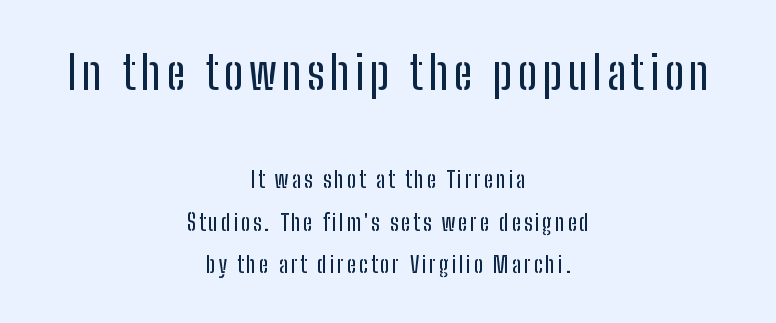
Proportional: the letters do not fall into vertical columns. Bare-footed words on every line. The text block is weighted toward neither margin, spreading evenly from the middle. In terms of posture, this sample is upright. Regarding serifs, this sample does without them. Of the two passages, the one on top uses the larger point size.
